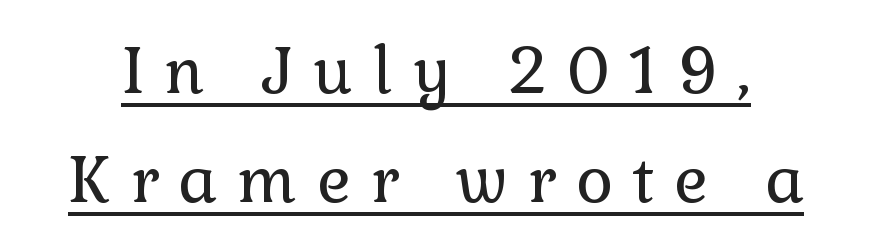
These lines are rendered in a variable-pitch font. Vertical strokes here are truly vertical. Is there an underline? Yes — a line sits under the letters. Is this a sans? No — the strokes have serifs.
